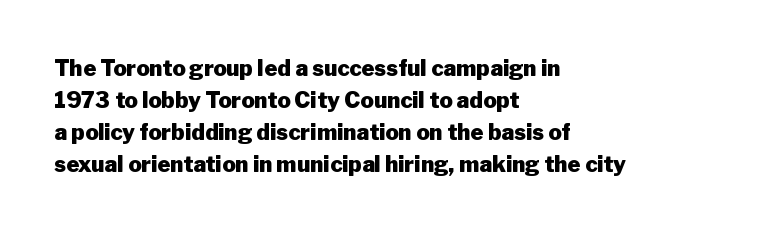
Q: Is the text bold? A: Yes.
Q: Is the text italic (slanted)? A: No, it is upright.
Q: Is the text underlined? A: No.
Q: How is the paragraph aligned? A: Left-aligned.
Q: Is the spacing between letters normal or unusually wide? A: Normal.
Q: Is the spacing between lines tight, normal or loose? A: Normal.
